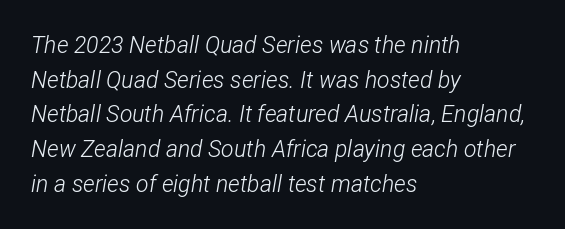
The image shows 23 px text type, italic (leaning right); set left-aligned, normal line spacing (1.51x), normal letter spacing, not underlined.
